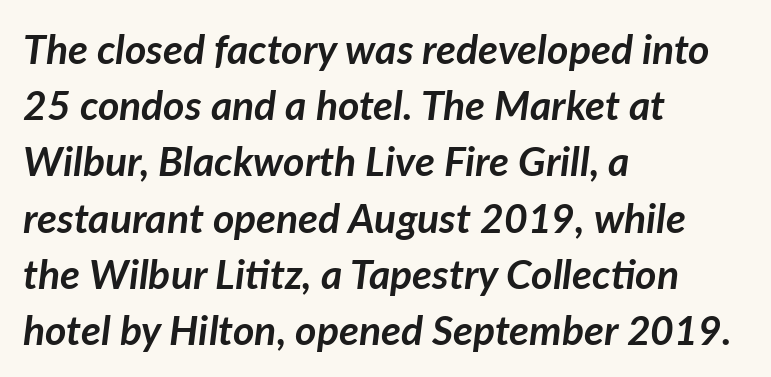
The space directly below the letters is spotless. Plenty of ink on the page — the face is bold. Italic: yes, the glyphs are oblique. A normal amount of white space separates one row of letters from the next.
